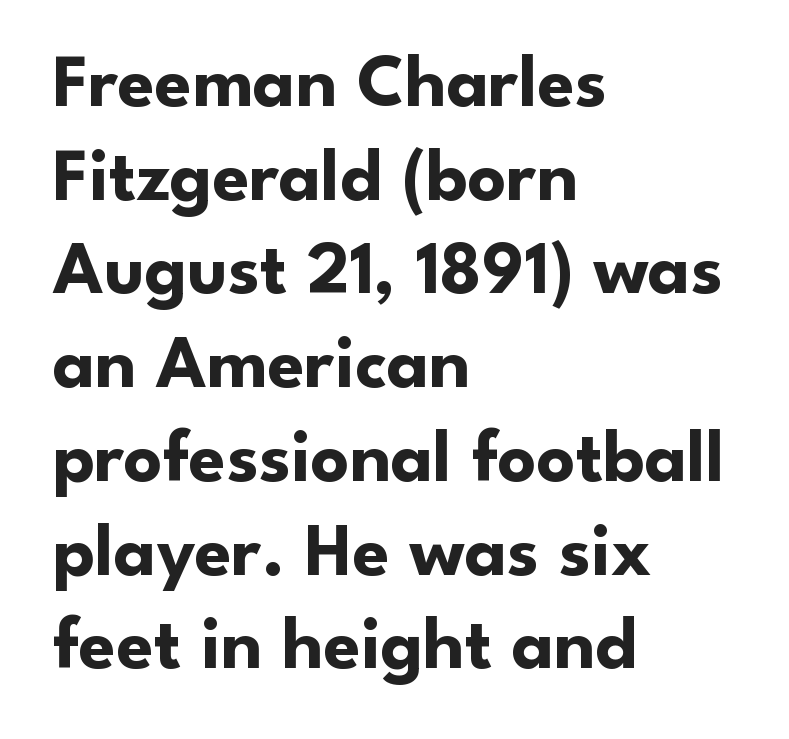
The image shows 75 px bold sans-serif type, upright; set left-aligned, normal line spacing (1.25x), normal letter spacing, not underlined; low stroke contrast and a small x-height.
